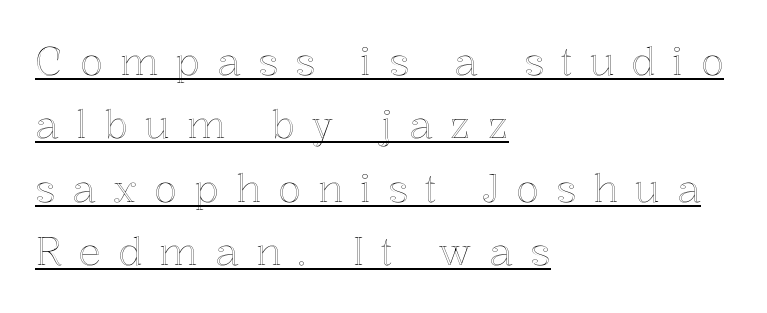
The typesetter has applied underlining to the passage shown. You could not count columns in this text — the font is proportionally spaced. Substantial extra tracking has been applied to these lines. Posture: vertical.
